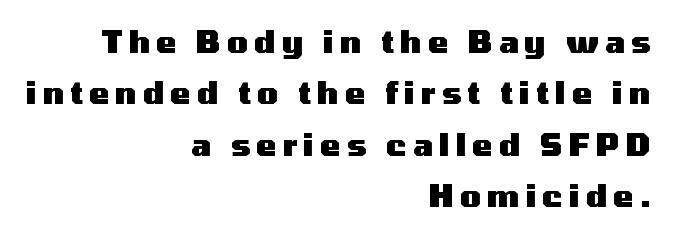
The image shows 30 px heavy, wide sans-serif type, upright; set right-aligned, line spacing 1.71x, unusually wide letter spacing (+0.21 em), not underlined; medium stroke contrast and a medium x-height.
